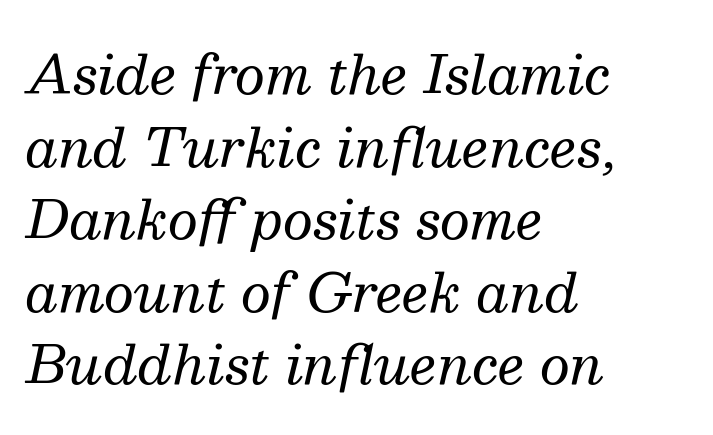
Q: Is the text bold? A: No.
Q: Is the text italic (slanted)? A: Yes, it leans right by about 13 degrees.
Q: Is the typeface a serif or a sans-serif typeface? A: Serif.
Q: Is the text underlined? A: No.
Q: How is the paragraph aligned? A: Left-aligned.
Q: Is the spacing between letters normal or unusually wide? A: Normal.
Q: Is the spacing between lines tight, normal or loose? A: Normal.
Q: Width (condensed, normal, or wide)? A: Normal.
Q: Stroke contrast? A: Medium.
Q: x-height? A: Medium.
Q: Monospaced? A: No.
